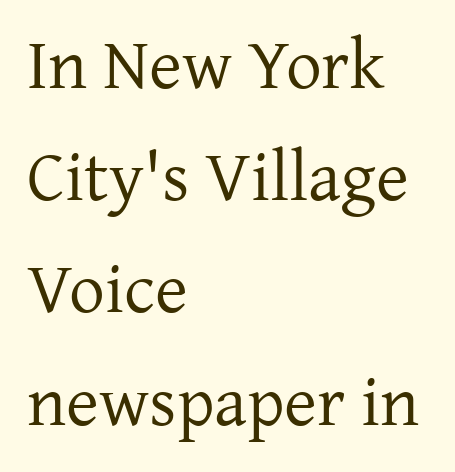
The image shows 71 px regular-weight serif type, upright; set left-aligned, normal line spacing (1.58x), normal letter spacing, not underlined; low stroke contrast and a medium x-height.
